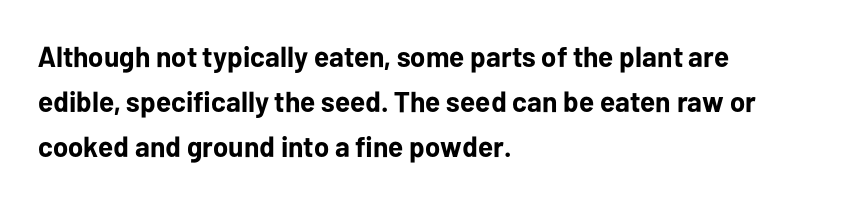
Q: Is the text bold? A: Yes.
Q: Is the text italic (slanted)? A: No, it is upright.
Q: Is the typeface a serif or a sans-serif typeface? A: Sans-serif.
Q: Is the text underlined? A: No.
Q: How is the paragraph aligned? A: Left-aligned.
Q: Is the spacing between letters normal or unusually wide? A: Normal.
Q: Is the spacing between lines tight, normal or loose? A: Normal.
Q: Width (condensed, normal, or wide)? A: Normal.
Q: Stroke contrast? A: Low.
Q: x-height? A: Medium.
Q: Monospaced? A: No.
